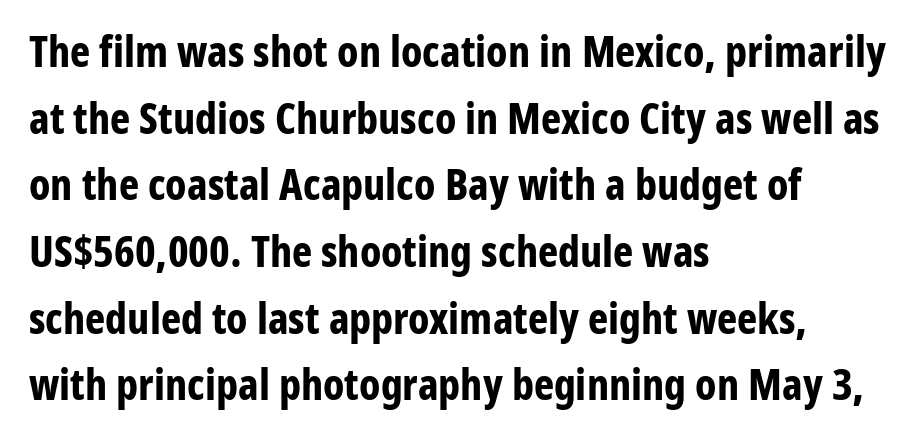
Q: Is the text bold? A: Yes.
Q: Is the text italic (slanted)? A: No, it is upright.
Q: Is the typeface a serif or a sans-serif typeface? A: Sans-serif.
Q: Is the text underlined? A: No.
Q: How is the paragraph aligned? A: Left-aligned.
Q: Is the spacing between letters normal or unusually wide? A: Normal.
Q: Is the spacing between lines tight, normal or loose? A: Normal.
Q: Width (condensed, normal, or wide)? A: Condensed.
Q: Stroke contrast? A: Low.
Q: x-height? A: Medium.
Q: Monospaced? A: No.
